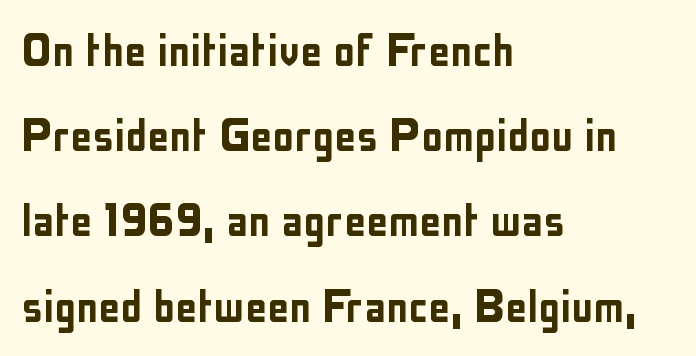
Q: Is the text italic (slanted)? A: No, it is upright.
Q: Is the typeface a serif or a sans-serif typeface? A: Sans-serif.
Q: Is the text underlined? A: No.
Q: How is the paragraph aligned? A: Left-aligned.
Q: Is the spacing between letters normal or unusually wide? A: Normal.
Q: Is the spacing between lines tight, normal or loose? A: Normal.
Q: Width (condensed, normal, or wide)? A: Condensed.
Q: Stroke contrast? A: Low.
Q: x-height? A: Medium.
Q: Monospaced? A: No.
